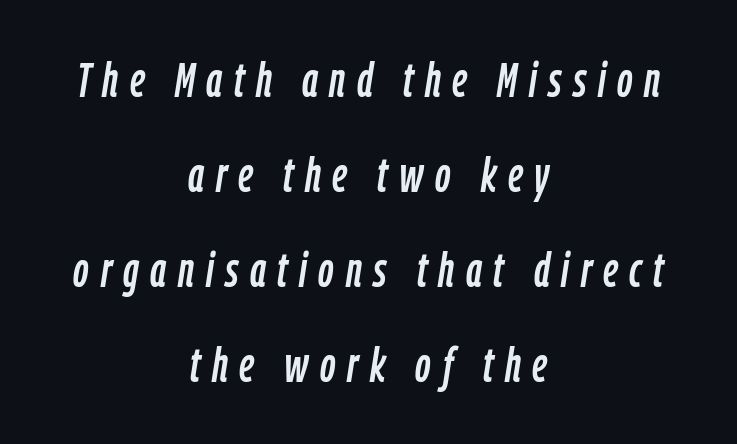
Descender tails drop into unmarked territory. Spacing between characters has been opened up far beyond the box default. An italicized treatment has been applied to the whole sample. The passage shown is typed in a proportional face where columns would drift. Compared with a flush-left layout, this one balances lines on the center instead.
